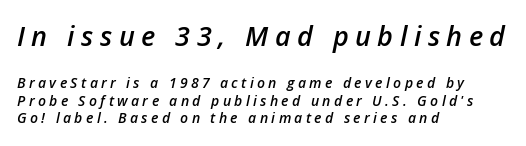
The image shows 27 px text type, italic (leaning right); set left-aligned, normal line spacing (1.27x), unusually wide letter spacing (+0.24 em), not underlined; the first (top) block is 1.93x larger.
